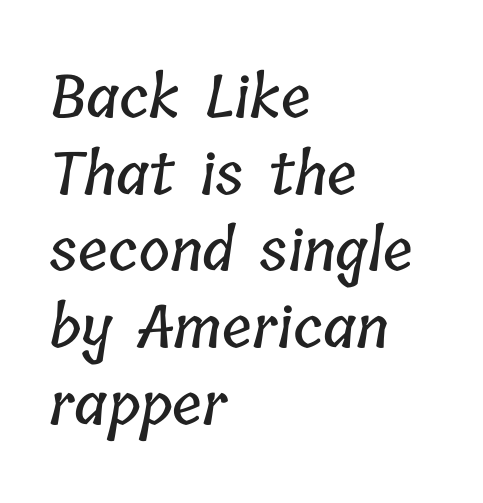
The lines in this sample share a left origin and differ only in where they stop. Glance below the letters and you will spot only blank space. The gaps between neighbouring characters are ordinary and unremarkable. Whoever set this chose a conventional vertical rhythm.
